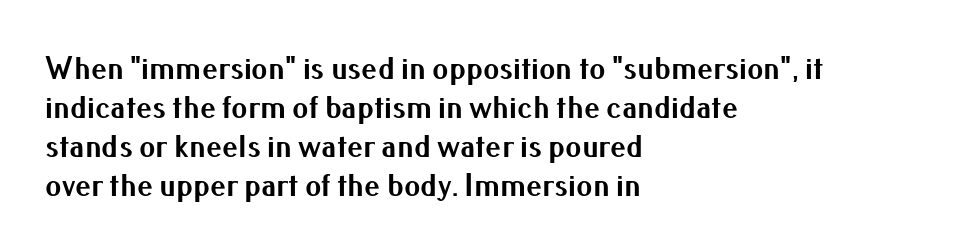
The image shows 32 px bold sans-serif type, upright; set left-aligned, line spacing 1.22x, normal letter spacing, not underlined; medium stroke contrast and a small x-height.
